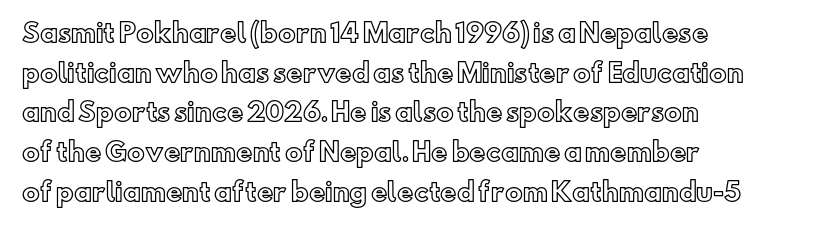
Words appear dense and cohesive because spacing is normal. Italic? Not at all — the glyphs are vertical. Horizontally, the lines are justified to the leading edge only. Leading matches the norm, producing a regular column. Each row of text sits above clean, open space.
